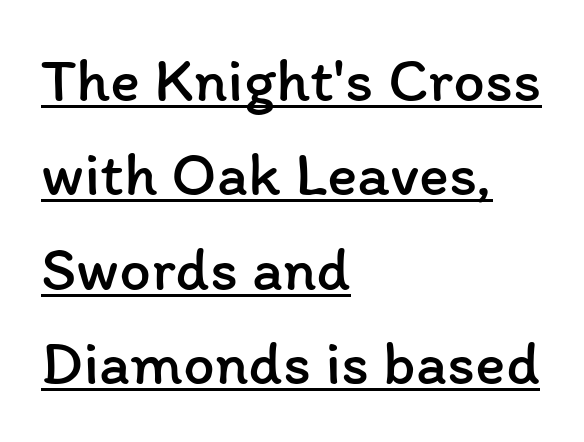
Q: Is the text bold? A: No.
Q: Is the text italic (slanted)? A: No, it is upright.
Q: Is the text underlined? A: Yes.
Q: How is the paragraph aligned? A: Left-aligned.
Q: Is the spacing between letters normal or unusually wide? A: Normal.
Q: Is the spacing between lines tight, normal or loose? A: Normal.
Q: Width (condensed, normal, or wide)? A: Normal.
Q: Stroke contrast? A: Low.
Q: x-height? A: Medium.
Q: Monospaced? A: No.
